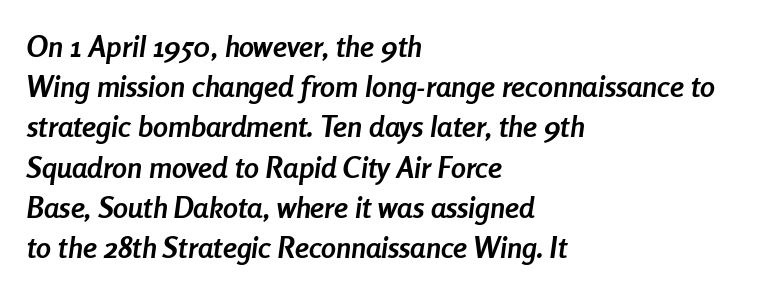
The image shows 30 px semibold, condensed type, italic (leaning right); set left-aligned, normal line spacing (1.34x), normal letter spacing, not underlined; low stroke contrast and a medium x-height.
